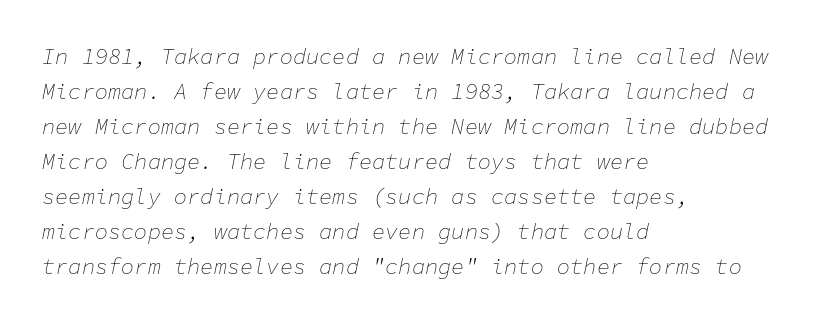
The typeface has the unassuming heft of standard copy or less. Does extra space separate the letters? No, they use regular spacing. Line starts are locked; line ends wander. This is oblique type, the kind used for emphasis or titles. Interline gaps are of average width in this sample.
